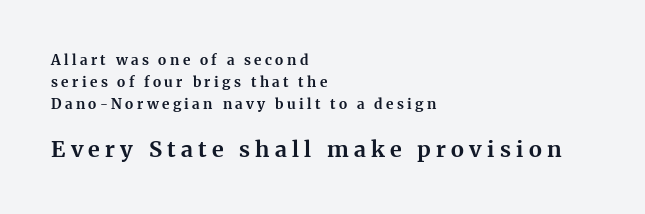
Q: Is the text bold? A: Yes.
Q: Is the text italic (slanted)? A: No, it is upright.
Q: Is the text underlined? A: No.
Q: How is the paragraph aligned? A: Left-aligned.
Q: Is the spacing between letters normal or unusually wide? A: Unusually wide.
Q: Is the spacing between lines tight, normal or loose? A: Normal.
Q: Which block of text is set in a larger size, the first (top) or the second (bottom)? A: The second (bottom) one.
